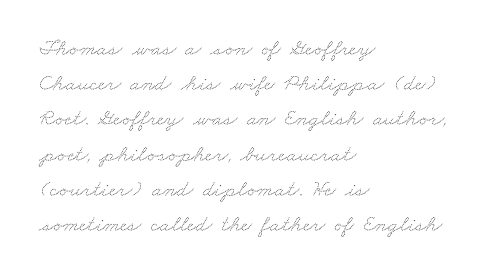
Q: Is the text bold? A: No.
Q: Is the text underlined? A: No.
Q: How is the paragraph aligned? A: Left-aligned.
Q: Is the spacing between letters normal or unusually wide? A: Normal.
Q: Is the spacing between lines tight, normal or loose? A: Normal.
